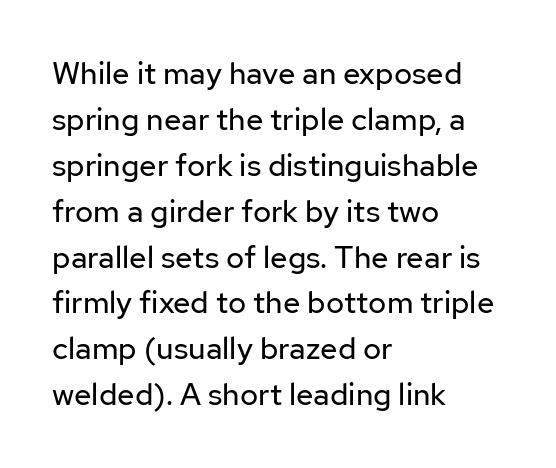
Layout note: lines flush left. The line texture is even and compact thanks to regular tracking. Note: no serifs on the glyphs. A normal amount of white space separates one row of letters from the next. The letters look calm and open, with moderate or lighter stems.
